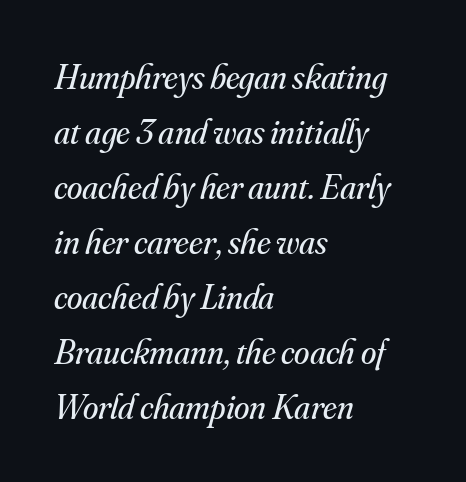
Here the designer chose a conventional face with non-uniform glyph widths. No heavy texture on the line: the type isn't bold. Characters are canted at an angle relative to the baseline's perpendicular. The leading is moderate, giving the passage an even texture. Look at the tracking — it's just the regular setting, nothing added.
